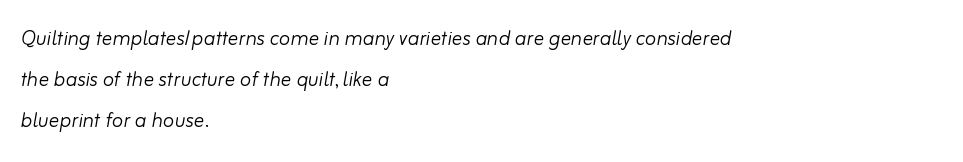
The image shows 26 px text type, italic (leaning right); set left-aligned, normal line spacing (1.58x), normal letter spacing, not underlined.
